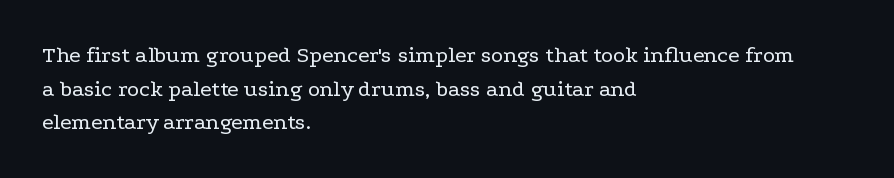
What stands out about the letter spacing? Nothing — it is the standard amount. Type without underlining. You can tell it's not italic because the verticals are truly vertical. Is there much room between lines? A standard amount, neither cramped nor airy.
